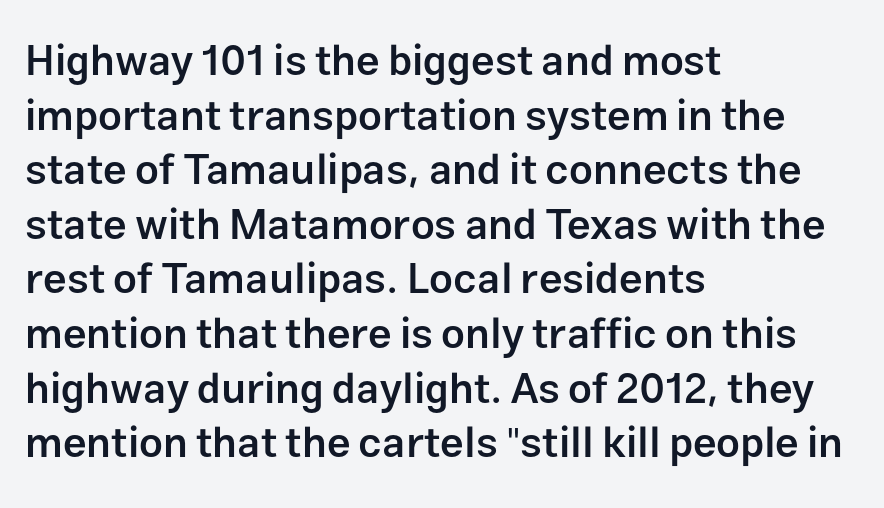
{"serif": "no", "italic": "no", "bold": "semi", "weight": "semibold", "width": "normal", "stroke_contrast": "low", "x_height": "medium", "monospaced": "no", "underline": "no", "align": "left", "line_spacing": "normal", "line_spacing_ratio": 1.3, "letter_spacing": "normal", "letter_spacing_em": 0.0, "glyph_px": 42}
